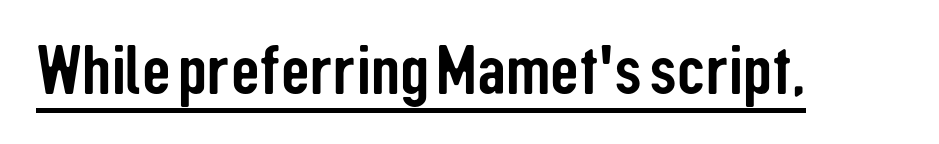
{"serif": "no", "italic": "no", "width": "condensed", "stroke_contrast": "low", "x_height": "medium", "monospaced": "no", "underline": "yes", "letter_spacing": "normal", "letter_spacing_em": 0.0, "glyph_px": 71}
